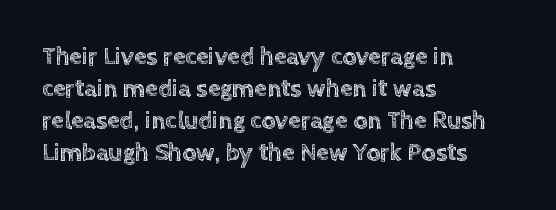
Q: Is the text italic (slanted)? A: No, it is upright.
Q: Is the text underlined? A: No.
Q: How is the paragraph aligned? A: Left-aligned.
Q: Is the spacing between letters normal or unusually wide? A: Normal.
Q: Is the spacing between lines tight, normal or loose? A: Normal.
